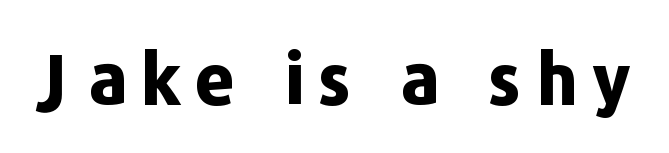
The image shows 70 px bold sans-serif type, upright; set unusually wide letter spacing (+0.21 em), not underlined; low stroke contrast and a medium x-height.
